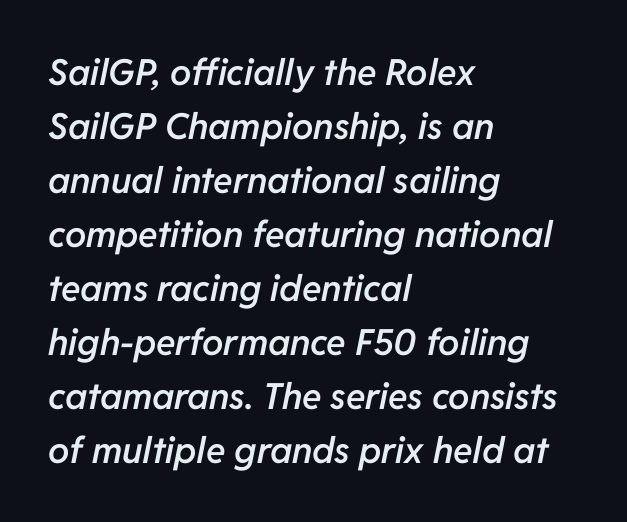
The passage shown is not underscored anywhere. How would I describe the line gaps? Plain and ordinary. The letters advance in unequal steps, a hallmark of proportional type. The strokes are fattened partway — semibold, not bold.
